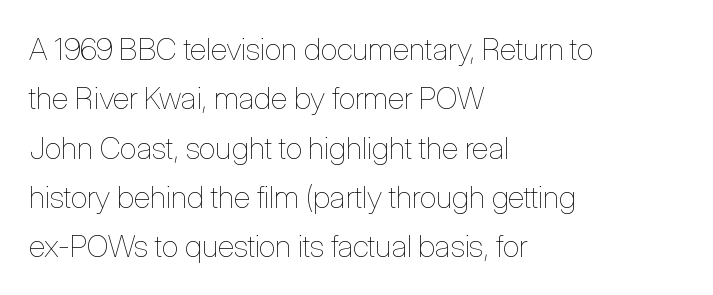
Q: Is the text bold? A: No.
Q: Is the text italic (slanted)? A: No, it is upright.
Q: Is the text underlined? A: No.
Q: How is the paragraph aligned? A: Left-aligned.
Q: Is the spacing between letters normal or unusually wide? A: Normal.
Q: Is the spacing between lines tight, normal or loose? A: Normal.
Q: Width (condensed, normal, or wide)? A: Condensed.
Q: Stroke contrast? A: Low.
Q: x-height? A: Medium.
Q: Monospaced? A: No.
